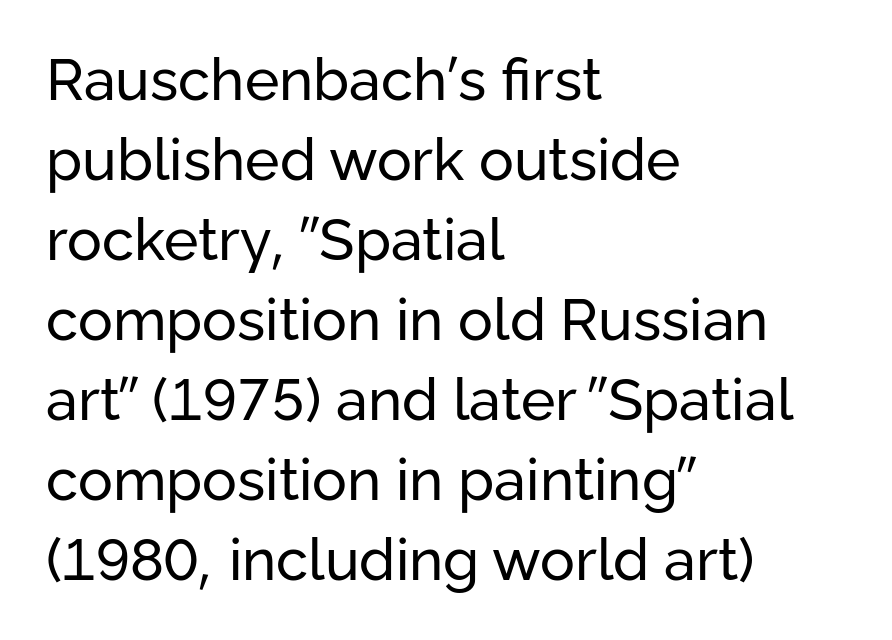
The letters advance in unequal steps, a hallmark of proportional type. The strip under each line holds only bare page. The designer left line spacing at the default. Spacing between characters is what you'd get straight out of the box. Every stem runs plumb, perpendicular to the baseline. The paragraph shown leans on its left margin.
